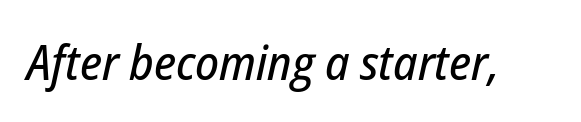
Is this a fixed-width face? No — the glyphs have proportional, varying widths. The letters are slanted; this is an italic face. The words here are not underlined. Does extra space separate the letters? No, they use regular spacing.
